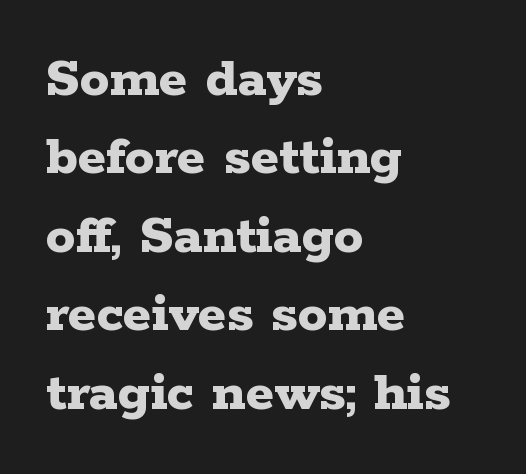
Q: Is the text bold? A: Yes.
Q: Is the text italic (slanted)? A: No, it is upright.
Q: Is the typeface a serif or a sans-serif typeface? A: Serif.
Q: Is the text underlined? A: No.
Q: How is the paragraph aligned? A: Left-aligned.
Q: Is the spacing between letters normal or unusually wide? A: Normal.
Q: Is the spacing between lines tight, normal or loose? A: Normal.
Q: Width (condensed, normal, or wide)? A: Wide.
Q: Stroke contrast? A: Low.
Q: x-height? A: Medium.
Q: Monospaced? A: No.
